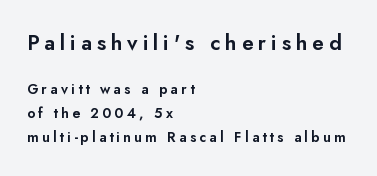
Vertically, the passage feels balanced, rows spaced as you'd expect. Ordinary non-slanted type is in use. The strip under each line holds only bare page. The face used here is rendered with a markedly widened letterfit. Where is the straight margin? On the left.
